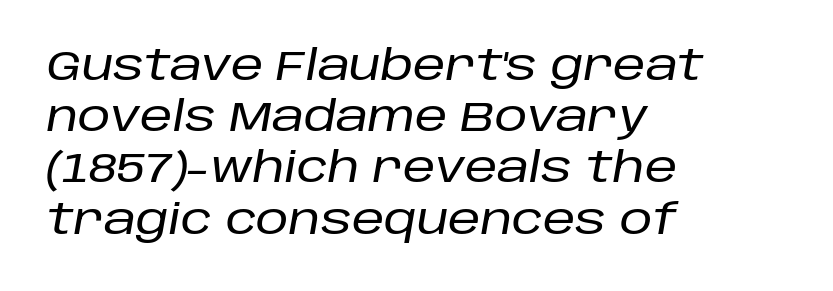
The image shows 41 px text type, italic (leaning right); set left-aligned, normal line spacing (1.25x), normal letter spacing, not underlined; low stroke contrast and a large x-height.
